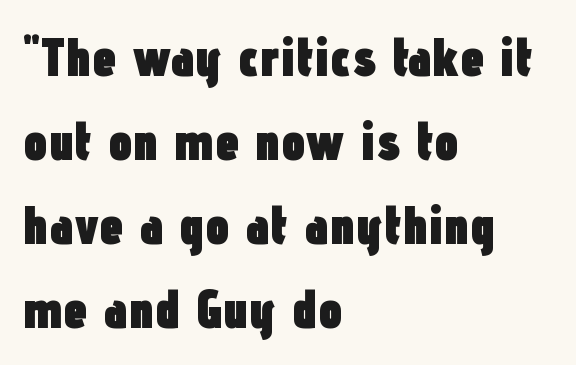
The image shows 55 px heavy, condensed sans-serif type, upright; set left-aligned, normal line spacing (1.53x), normal letter spacing, not underlined; low stroke contrast and a medium x-height.
